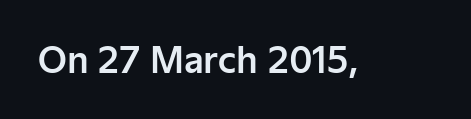
The words here are not underlined. Posture: upright roman. Each letter's strokes conclude bluntly, with no projecting serifs. Spacing between characters is what you'd get straight out of the box.
